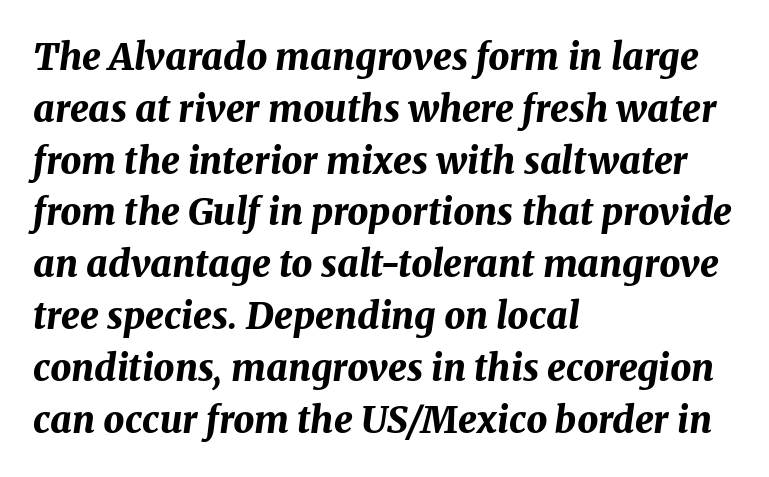
{"italic": "yes", "lean": "right", "slant_degrees": 8, "bold": "yes", "weight": "bold", "width": "normal", "stroke_contrast": "medium", "x_height": "medium", "monospaced": "no", "underline": "no", "align": "left", "line_spacing": "normal", "line_spacing_ratio": 1.4, "letter_spacing": "normal", "letter_spacing_em": 0.0, "glyph_px": 37}
